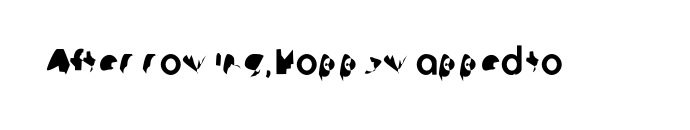
{"serif": "no", "width": "normal", "stroke_contrast": "low", "x_height": "medium", "monospaced": "no", "underline": "no", "letter_spacing": "normal", "letter_spacing_em": 0.0, "glyph_px": 37}
